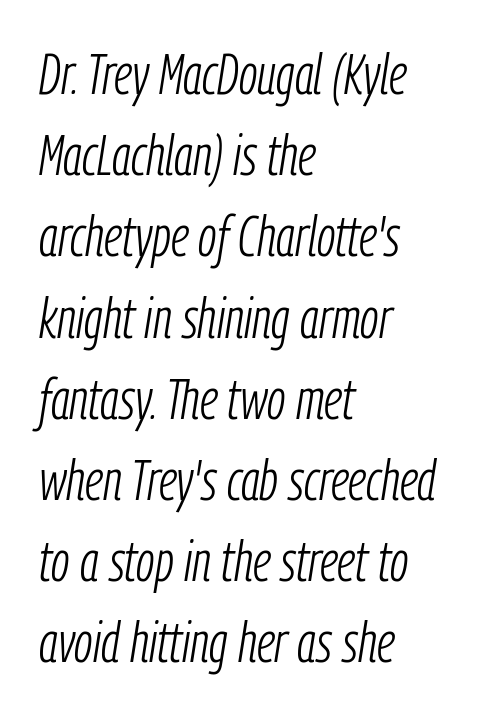
{"italic": "yes", "lean": "right", "slant_degrees": 9, "bold": "no", "weight": "light", "width": "condensed", "stroke_contrast": "low", "x_height": "medium", "monospaced": "no", "underline": "no", "align": "left", "line_spacing": "normal", "line_spacing_ratio": 1.45, "letter_spacing": "normal", "letter_spacing_em": 0.0, "glyph_px": 56}
